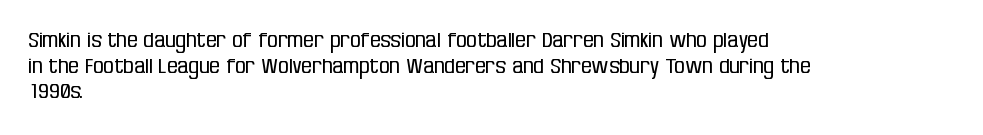
Q: Is the text bold? A: No.
Q: Is the text italic (slanted)? A: No, it is upright.
Q: Is the text underlined? A: No.
Q: How is the paragraph aligned? A: Left-aligned.
Q: Is the spacing between letters normal or unusually wide? A: Normal.
